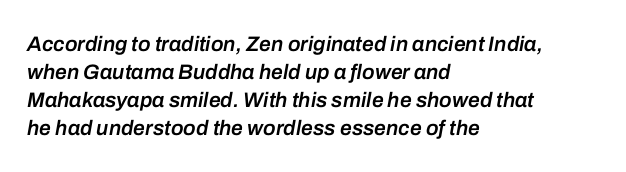
Q: Is the text bold? A: Semi-bold.
Q: Is the text italic (slanted)? A: Yes, it leans right by about 10 degrees.
Q: Is the text underlined? A: No.
Q: How is the paragraph aligned? A: Left-aligned.
Q: Is the spacing between letters normal or unusually wide? A: Normal.
Q: Is the spacing between lines tight, normal or loose? A: Normal.
